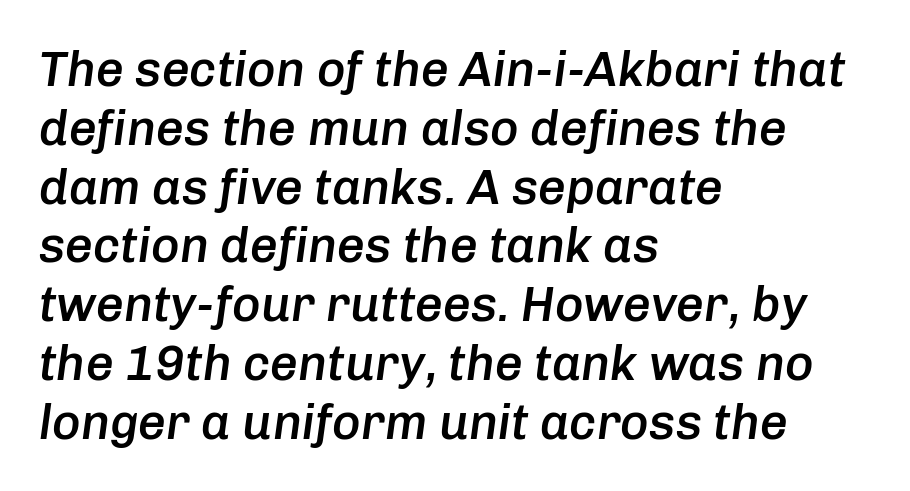
{"italic": "yes", "lean": "right", "slant_degrees": 8, "bold": "semi", "weight": "semibold", "width": "normal", "stroke_contrast": "low", "x_height": "medium", "monospaced": "no", "underline": "no", "align": "left", "line_spacing_ratio": 1.2, "letter_spacing": "normal", "letter_spacing_em": 0.0, "glyph_px": 49}
